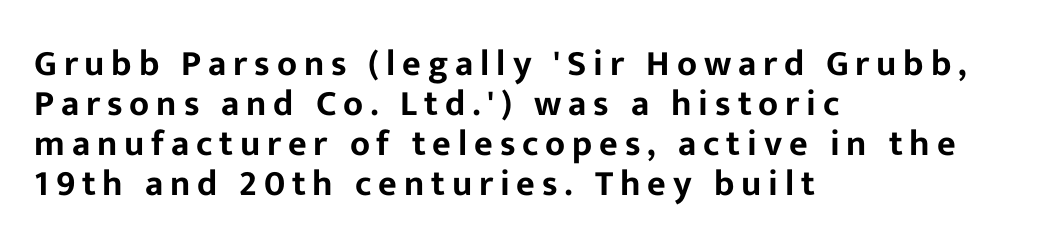
The image shows 36 px sans-serif type, upright; set left-aligned, tight line spacing (1.11x), not underlined; low stroke contrast and a medium x-height.
